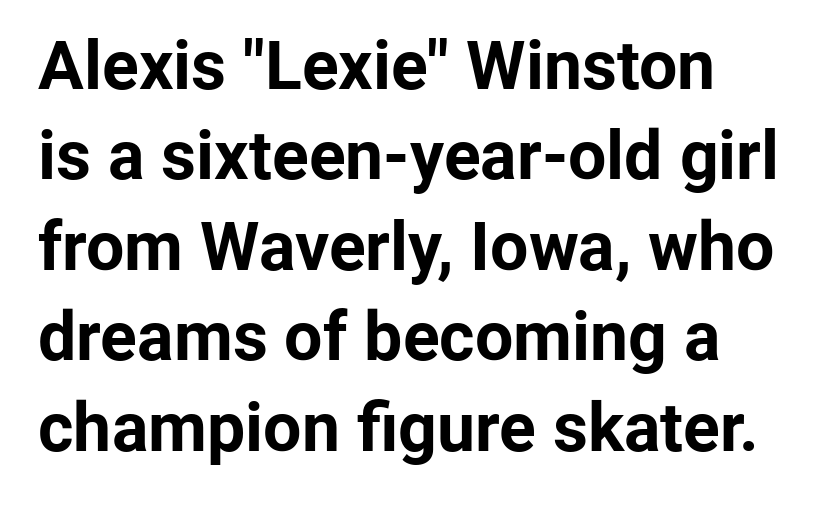
{"serif": "no", "italic": "no", "bold": "yes", "weight": "bold", "width": "normal", "stroke_contrast": "low", "x_height": "medium", "monospaced": "no", "underline": "no", "line_spacing": "normal", "line_spacing_ratio": 1.33, "letter_spacing": "normal", "letter_spacing_em": 0.0, "glyph_px": 68}
